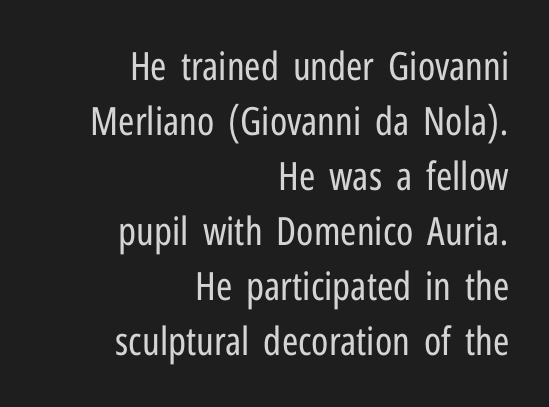
Q: Is the text bold? A: No.
Q: Is the text italic (slanted)? A: No, it is upright.
Q: Is the typeface a serif or a sans-serif typeface? A: Sans-serif.
Q: Is the text underlined? A: No.
Q: How is the paragraph aligned? A: Right-aligned.
Q: Is the spacing between letters normal or unusually wide? A: Normal.
Q: Is the spacing between lines tight, normal or loose? A: Normal.
Q: Width (condensed, normal, or wide)? A: Condensed.
Q: Stroke contrast? A: Low.
Q: x-height? A: Medium.
Q: Monospaced? A: No.
